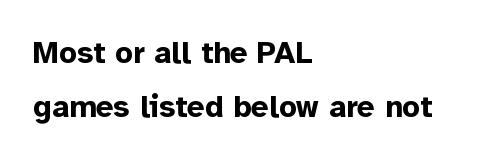
{"serif": "no", "italic": "no", "bold": "yes", "weight": "bold", "width": "normal", "stroke_contrast": "low", "x_height": "medium", "monospaced": "no", "underline": "no", "align": "left", "line_spacing_ratio": 1.73, "letter_spacing": "normal", "letter_spacing_em": 0.0, "glyph_px": 31}
